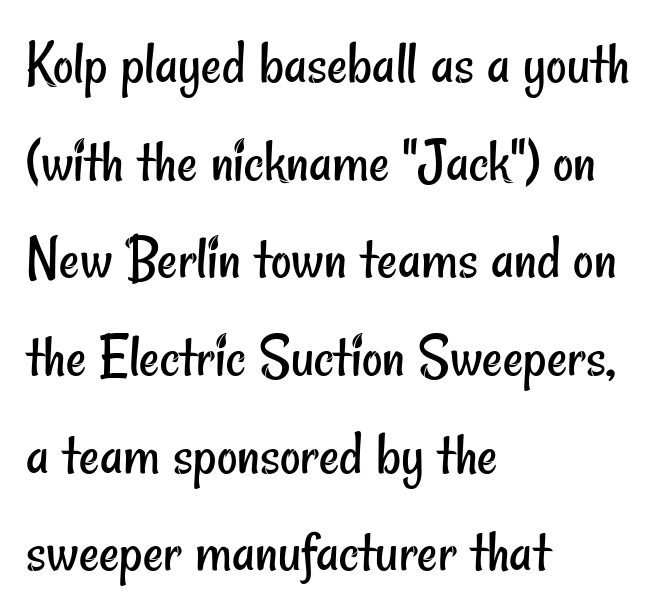
Nobody drew a line under any word here. Regarding leading, the lines here are spaced in the standard way. The font family rendered here belongs to the sans-serif group. The tracking reads as untouched default to a designer's eye. The setting favours the left margin, as ordinary paragraphs usually do.
